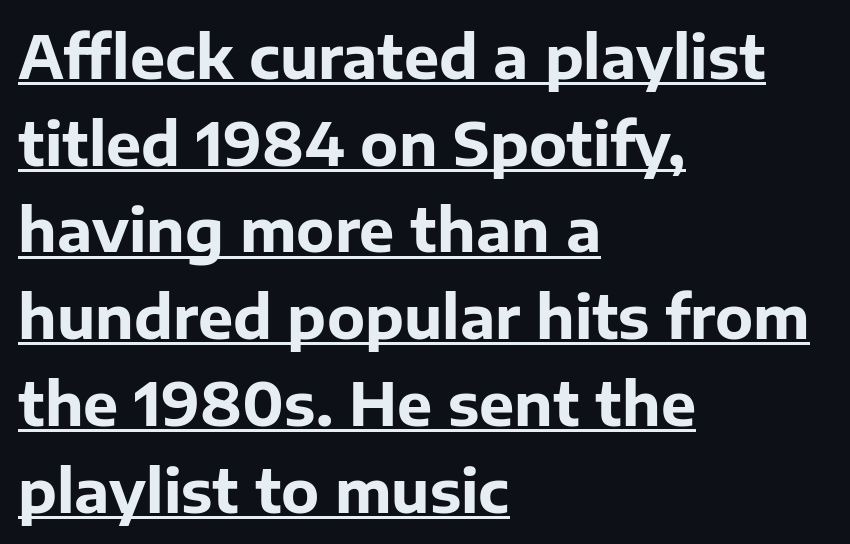
Q: Is the text bold? A: Yes.
Q: Is the text italic (slanted)? A: No, it is upright.
Q: Is the typeface a serif or a sans-serif typeface? A: Sans-serif.
Q: Is the text underlined? A: Yes.
Q: How is the paragraph aligned? A: Left-aligned.
Q: Is the spacing between letters normal or unusually wide? A: Normal.
Q: Is the spacing between lines tight, normal or loose? A: Normal.
Q: Width (condensed, normal, or wide)? A: Normal.
Q: Stroke contrast? A: Low.
Q: x-height? A: Medium.
Q: Monospaced? A: No.
